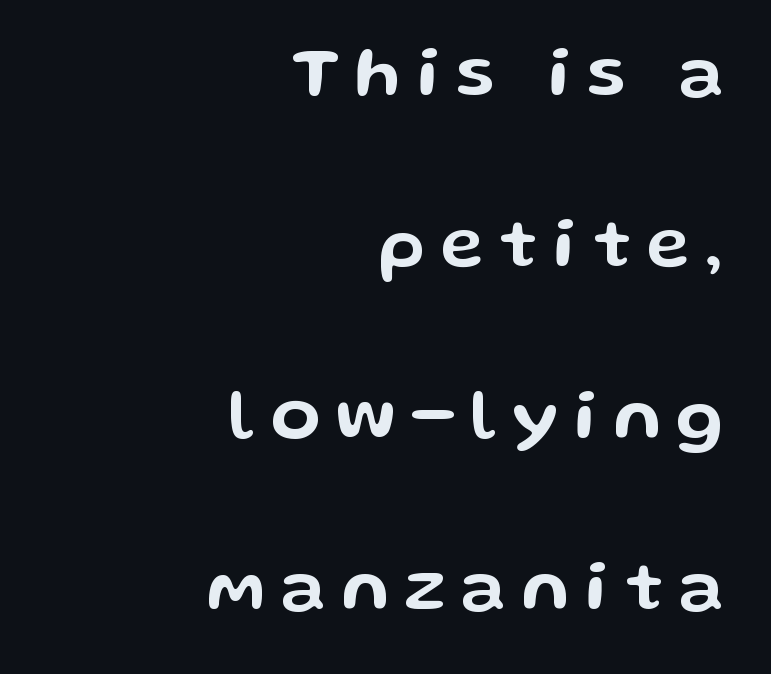
Think of a printed novel: that variable character pitch is what you see here. Underlining? Definitely not there. This sample uses a sans-serif face. Baseline-to-baseline distance is far greater than the letter height. Does extra space separate the letters? Yes, quite a lot of it.
